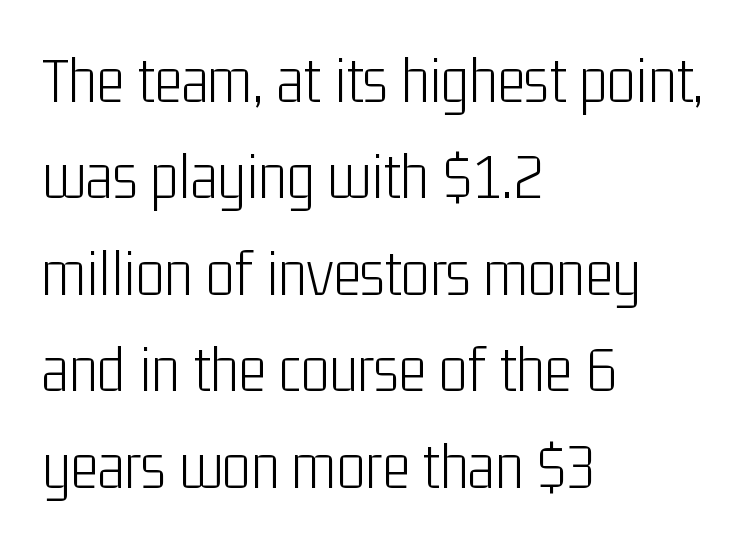
The image shows 67 px light, condensed sans-serif type, upright; set left-aligned, normal line spacing (1.44x), normal letter spacing, not underlined; low stroke contrast and a medium x-height.
